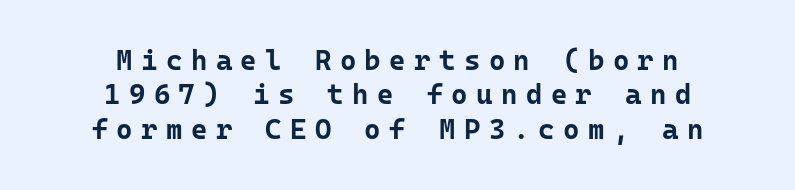
{"serif": "no", "italic": "no", "bold": "yes", "weight": "bold", "width": "normal", "stroke_contrast": "low", "x_height": "medium", "monospaced": "yes", "underline": "no", "align": "center", "line_spacing_ratio": 1.23, "letter_spacing": "wide", "letter_spacing_em": 0.3, "glyph_px": 28}
